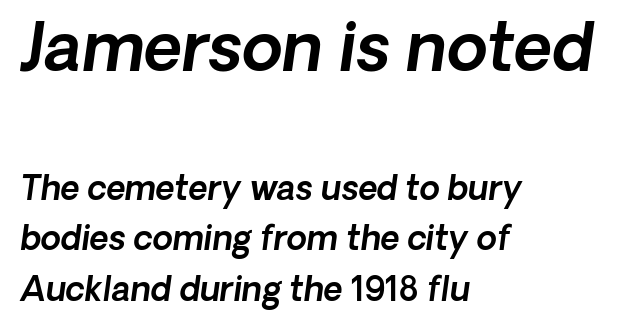
Q: Is the typeface a serif or a sans-serif typeface? A: Sans-serif.
Q: Is the text underlined? A: No.
Q: How is the paragraph aligned? A: Left-aligned.
Q: Is the spacing between letters normal or unusually wide? A: Normal.
Q: Is the spacing between lines tight, normal or loose? A: Normal.
Q: Which block of text is set in a larger size, the first (top) or the second (bottom)? A: The first (top) one.
Q: Width (condensed, normal, or wide)? A: Normal.
Q: x-height? A: Medium.
Q: Monospaced? A: No.
